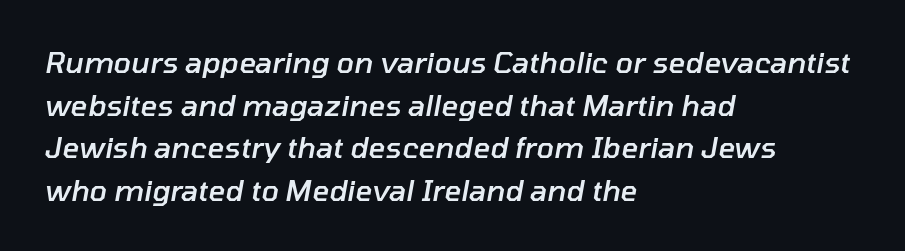
The face used here is proportionally spaced, like ordinary book or web type. The axis of the letterforms is tilted away from vertical. On the weight axis this lands at semibold, roughly 600. These lines stack with their left ends in a neat column. Does extra space separate the letters? No, they use regular spacing.
